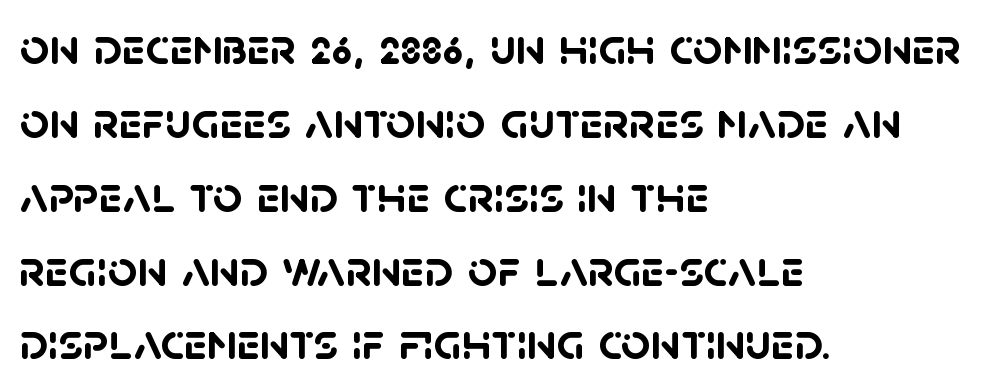
{"serif": "no", "bold": "yes", "weight": "semibold", "width": "normal", "stroke_contrast": "low", "x_height": "large", "monospaced": "no", "underline": "no", "align": "left", "line_spacing": "normal", "line_spacing_ratio": 1.42, "letter_spacing": "normal", "letter_spacing_em": 0.0, "glyph_px": 52}
